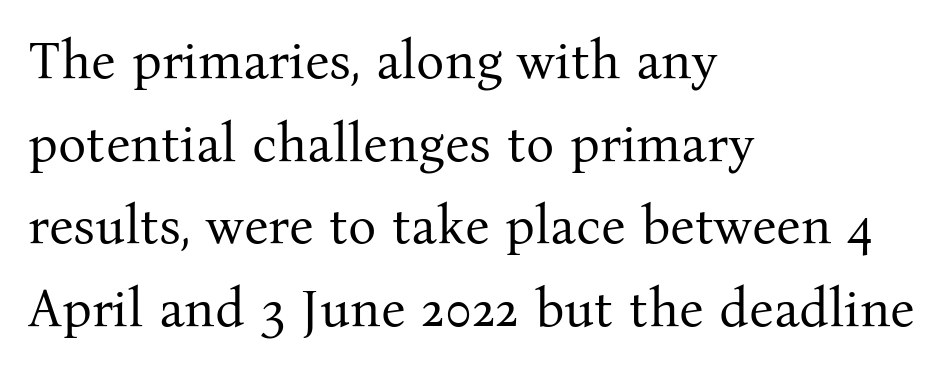
{"serif": "yes", "italic": "no", "bold": "no", "weight": "regular", "width": "normal", "stroke_contrast": "medium", "x_height": "medium", "monospaced": "no", "underline": "no", "align": "left", "line_spacing": "normal", "line_spacing_ratio": 1.56, "letter_spacing": "normal", "letter_spacing_em": 0.0, "glyph_px": 53}
